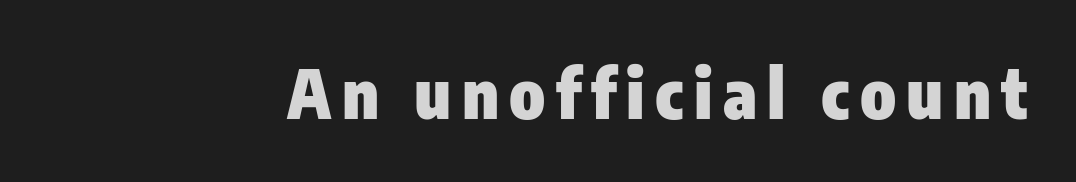
Q: Is the text bold? A: Yes.
Q: Is the text italic (slanted)? A: No, it is upright.
Q: Is the typeface a serif or a sans-serif typeface? A: Sans-serif.
Q: Is the text underlined? A: No.
Q: Width (condensed, normal, or wide)? A: Condensed.
Q: Stroke contrast? A: Low.
Q: x-height? A: Medium.
Q: Monospaced? A: No.
